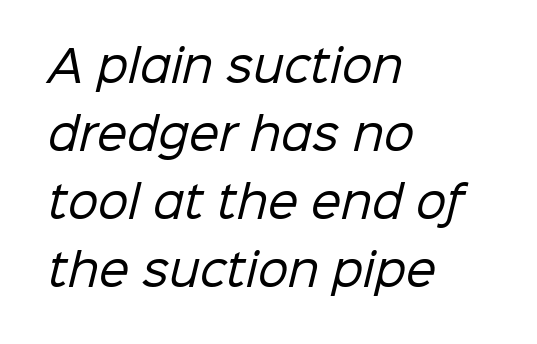
The image shows 43 px regular-weight sans-serif type; set left-aligned, normal line spacing (1.58x), normal letter spacing, not underlined; low stroke contrast and a medium x-height.
